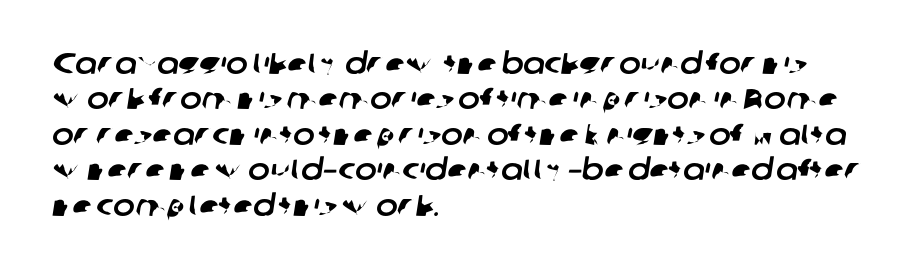
The image shows 29 px sans-serif type; set left-aligned, line spacing 1.22x, normal letter spacing, not underlined; low stroke contrast and a medium x-height.
